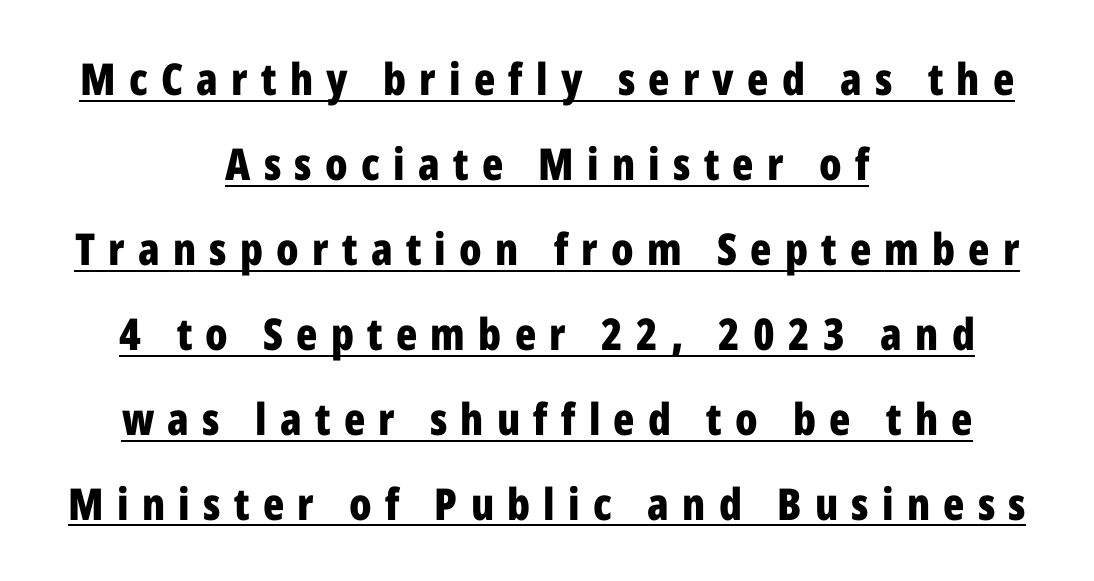
{"serif": "no", "italic": "no", "bold": "yes", "weight": "bold", "width": "condensed", "stroke_contrast": "low", "x_height": "medium", "monospaced": "no", "underline": "yes", "align": "center", "line_spacing": "loose", "line_spacing_ratio": 1.93, "letter_spacing": "wide", "letter_spacing_em": 0.3, "glyph_px": 44}
